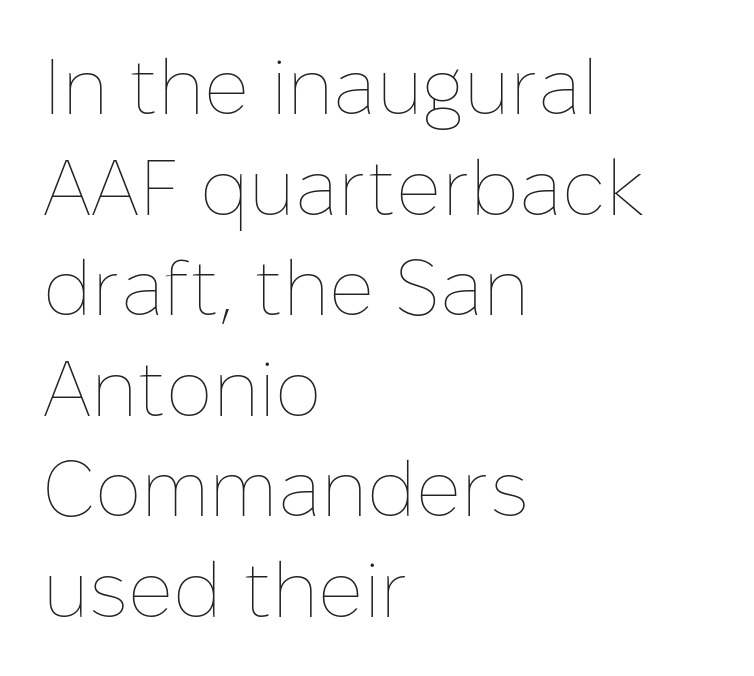
The image shows 78 px thin type, upright; set left-aligned, normal line spacing (1.29x), normal letter spacing, not underlined; low stroke contrast and a medium x-height.
